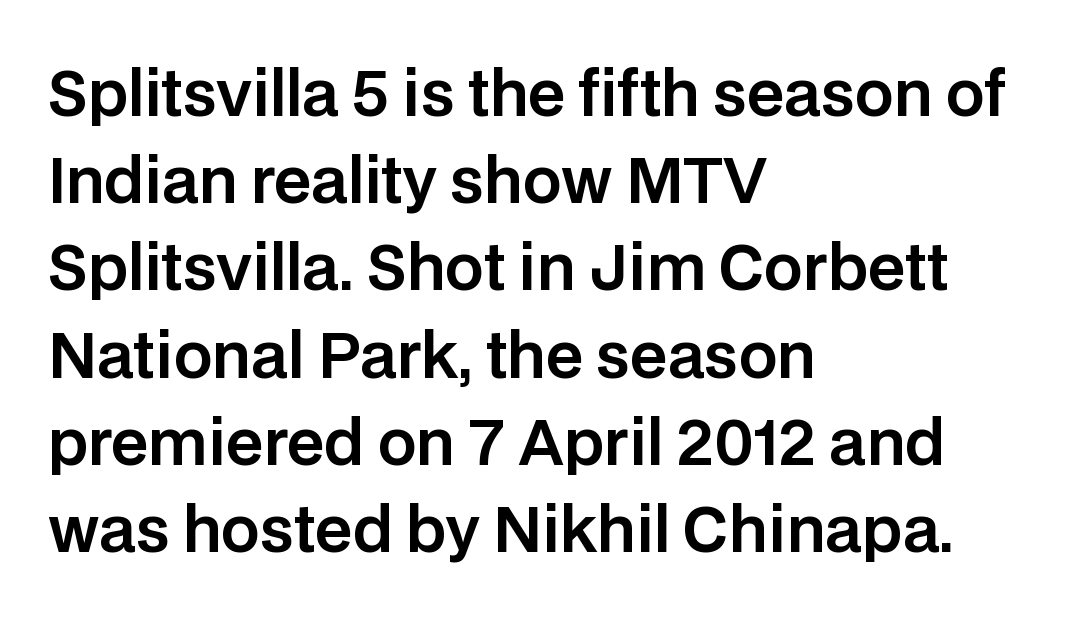
{"serif": "no", "italic": "no", "width": "normal", "stroke_contrast": "low", "x_height": "large", "monospaced": "no", "underline": "no", "align": "left", "line_spacing": "normal", "line_spacing_ratio": 1.43, "letter_spacing": "normal", "letter_spacing_em": 0.0, "glyph_px": 61}
